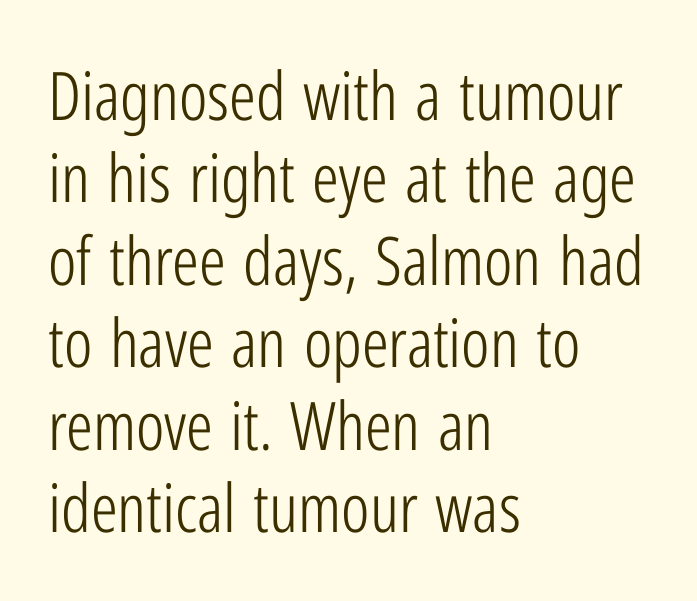
{"serif": "no", "italic": "no", "bold": "no", "weight": "light", "width": "condensed", "stroke_contrast": "low", "x_height": "medium", "monospaced": "no", "underline": "no", "align": "left", "line_spacing_ratio": 1.23, "letter_spacing": "normal", "letter_spacing_em": 0.0, "glyph_px": 67}
